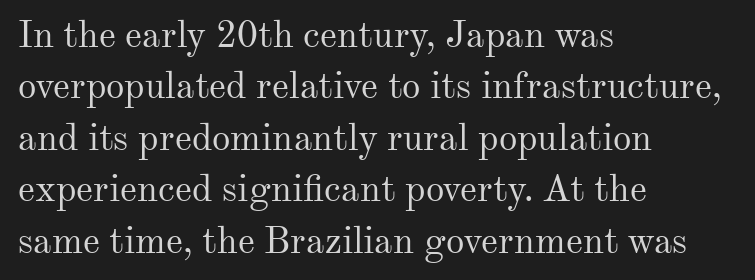
The image shows 37 px regular-weight serif type, upright; set left-aligned, normal line spacing (1.39x), normal letter spacing, not underlined; medium stroke contrast and a small x-height.
